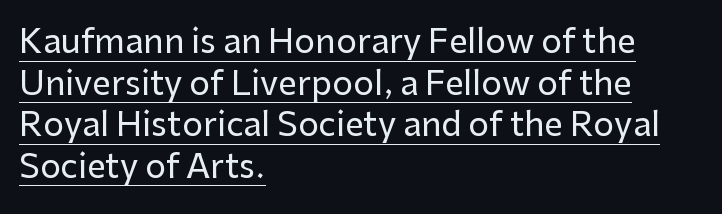
Italic? Not at all — the glyphs are vertical. Think of a printed novel: that variable character pitch is what you see here. These lines sit exactly where default settings would place them. Nope, no serifs anywhere on these letters. The gaps between neighbouring characters are ordinary and unremarkable. Is there an underline? Yes — a line sits under the letters.
